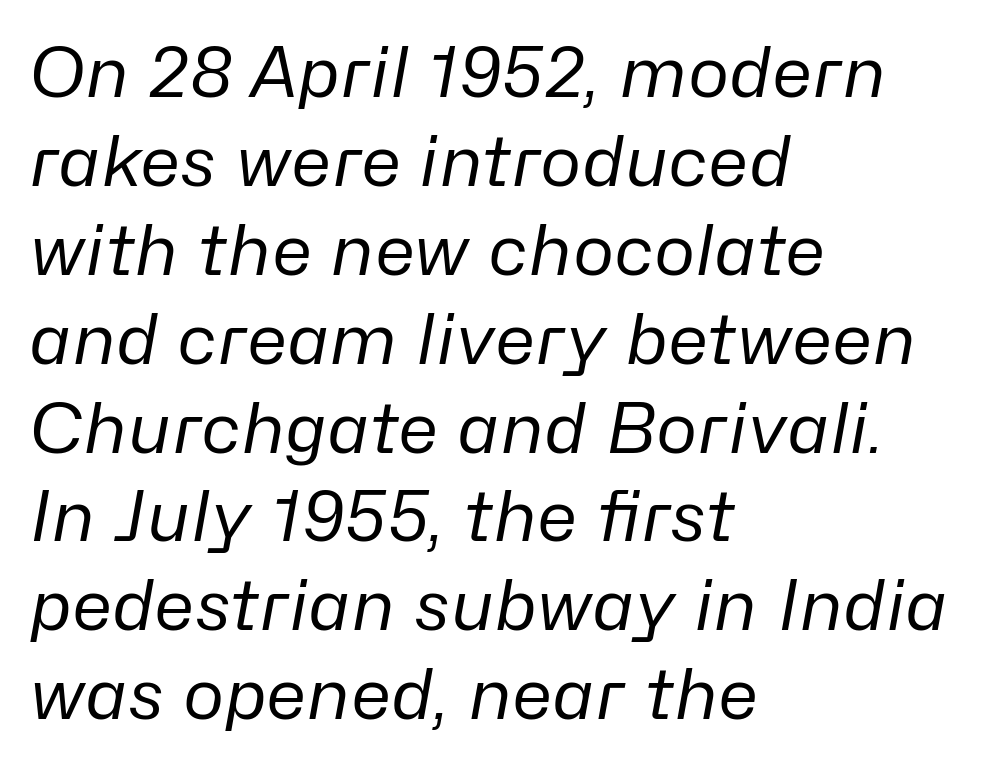
Think of a printed novel: that variable character pitch is what you see here. The line-height multiplier appears to be the usual default. No chunkiness to these letters — they're not bold. Line starts are locked; line ends wander. Unmarked baselines from the first word to the last. Slant detected: the letters are inclined.
